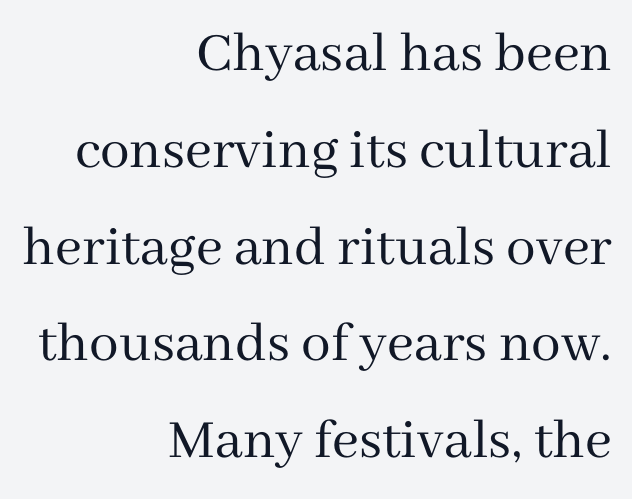
The image shows 59 px regular-weight serif type, upright; set right-aligned, normal line spacing (1.64x), normal letter spacing, not underlined; medium stroke contrast and a medium x-height.
